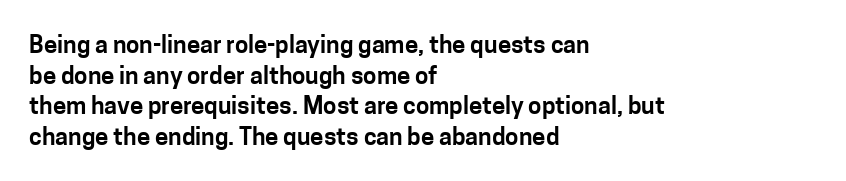
The image shows 24 px text type, upright; set left-aligned, normal line spacing (1.28x), normal letter spacing, not underlined.
